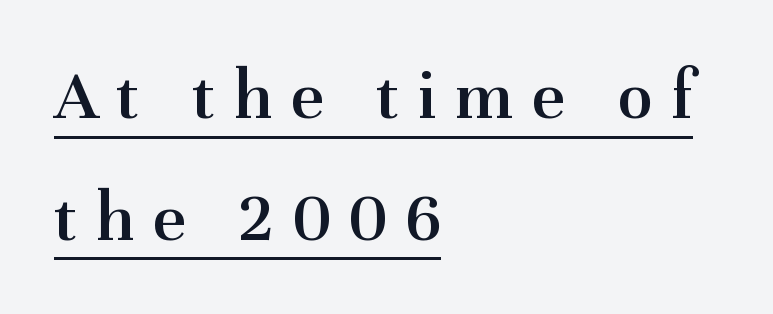
The image shows 72 px semibold serif type, upright; set left-aligned, normal line spacing (1.69x), unusually wide letter spacing (+0.26 em), underlined; medium stroke contrast and a medium x-height.
